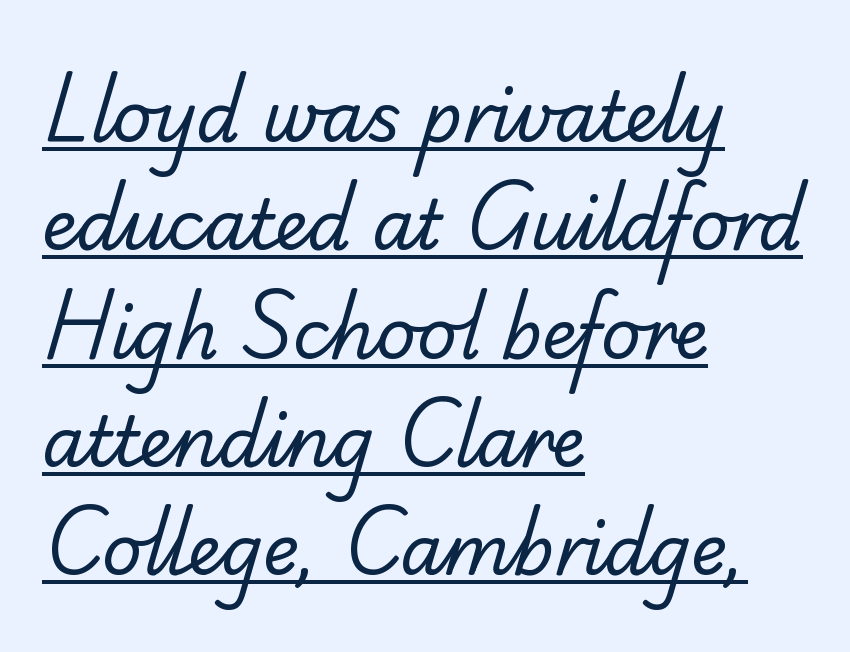
{"serif": "no", "bold": "no", "weight": "regular", "width": "normal", "stroke_contrast": "low", "x_height": "small", "monospaced": "no", "underline": "yes", "align": "left", "line_spacing": "normal", "line_spacing_ratio": 1.57, "letter_spacing": "normal", "letter_spacing_em": 0.0, "glyph_px": 69}
